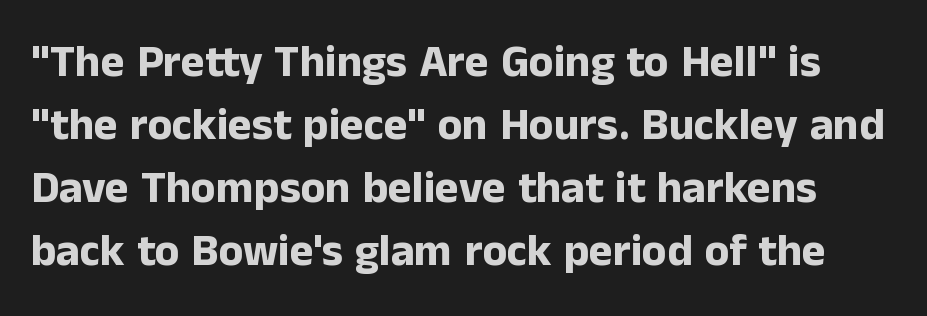
Q: Is the text bold? A: Yes.
Q: Is the text italic (slanted)? A: No, it is upright.
Q: Is the typeface a serif or a sans-serif typeface? A: Sans-serif.
Q: Is the text underlined? A: No.
Q: Is the spacing between letters normal or unusually wide? A: Normal.
Q: Is the spacing between lines tight, normal or loose? A: Normal.
Q: Width (condensed, normal, or wide)? A: Normal.
Q: Stroke contrast? A: Low.
Q: x-height? A: Medium.
Q: Monospaced? A: No.
